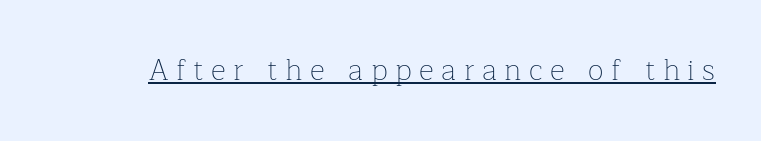
The image shows 29 px thin serif type, upright; set unusually wide letter spacing (+0.26 em), underlined; low stroke contrast and a medium x-height.
